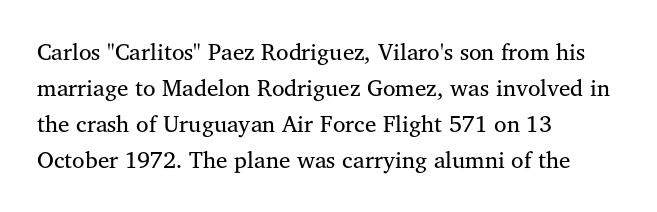
Q: Is the text bold? A: No.
Q: Is the text italic (slanted)? A: No, it is upright.
Q: Is the text underlined? A: No.
Q: How is the paragraph aligned? A: Left-aligned.
Q: Is the spacing between letters normal or unusually wide? A: Normal.
Q: Is the spacing between lines tight, normal or loose? A: Normal.
